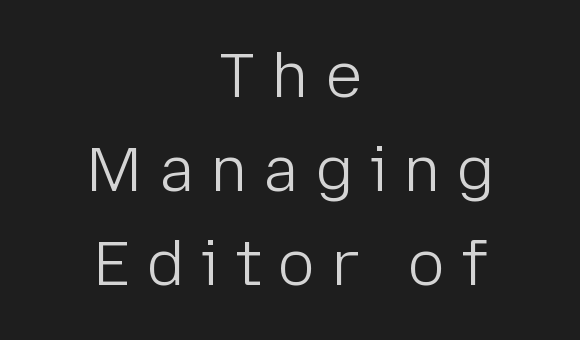
The image shows 62 px light sans-serif type, upright; set centered, normal line spacing (1.52x), unusually wide letter spacing (+0.26 em), not underlined; low stroke contrast and a medium x-height.
